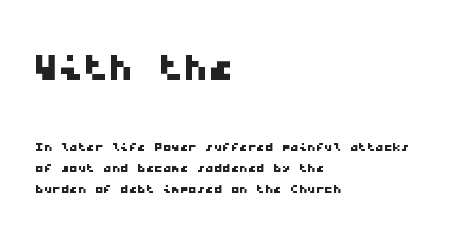
The compositor pushed each line to the left boundary. Nothing unusual about the tracking: characters are spaced as the font intends. Just letters on the line, the space beneath them empty. You could count columns in this text — the font is strictly monospaced. Typographically, this falls in the sans-serif category.
